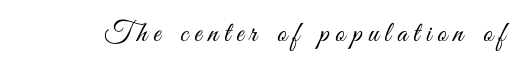
Q: Is the text bold? A: No.
Q: Is the text italic (slanted)? A: Yes.
Q: Is the typeface a serif or a sans-serif typeface? A: Sans-serif.
Q: Is the text underlined? A: No.
Q: Is the spacing between letters normal or unusually wide? A: Unusually wide.
Q: Width (condensed, normal, or wide)? A: Condensed.
Q: Stroke contrast? A: Medium.
Q: x-height? A: Small.
Q: Monospaced? A: No.
